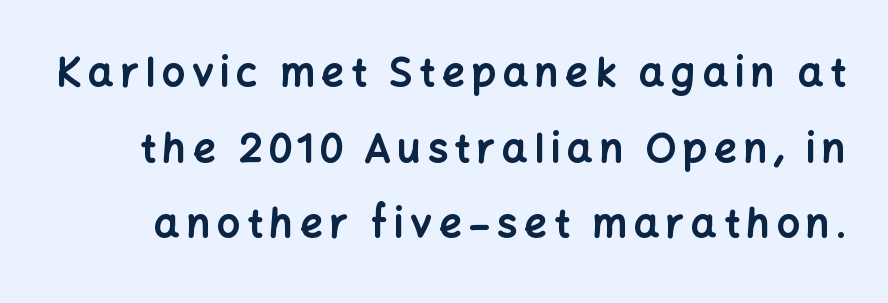
It's the straight-up-and-down kind of type. Caption: bold face, heavy strokes. These lines are rendered in a variable-pitch font. The space beneath each line is pristine and unruled. This sample uses a sans-serif face.
